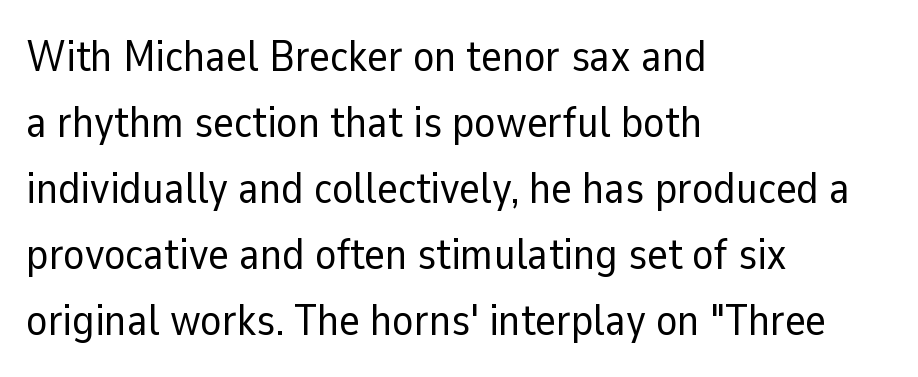
The image shows 44 px regular-weight sans-serif type, upright; set left-aligned, normal line spacing (1.5x), normal letter spacing, not underlined; low stroke contrast and a medium x-height.
